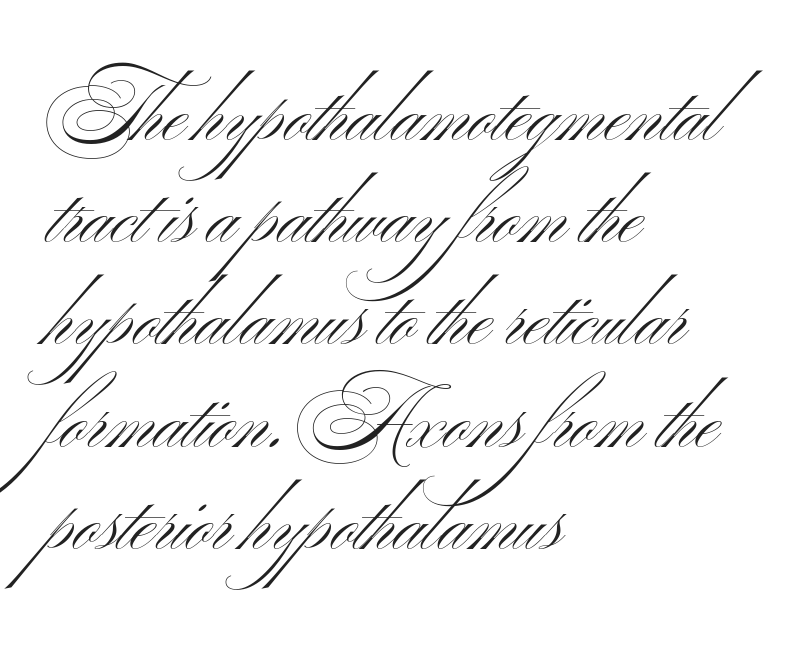
{"serif": "no", "bold": "no", "weight": "light", "width": "wide", "stroke_contrast": "medium", "x_height": "small", "monospaced": "no", "underline": "no", "align": "left", "line_spacing": "normal", "line_spacing_ratio": 1.31, "letter_spacing": "normal", "letter_spacing_em": 0.0, "glyph_px": 78}
